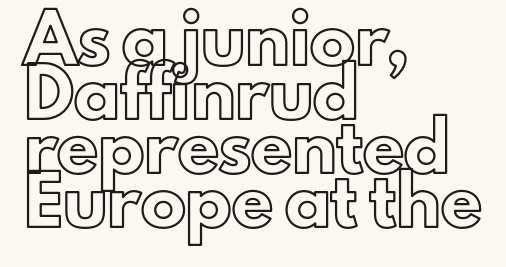
Ordinary non-slanted type is in use. Horizontally, the lines are justified to the leading edge only. The face used here is proportionally spaced, like ordinary book or web type. The words here are not underlined. This sample uses plain, unmodified letter spacing.
